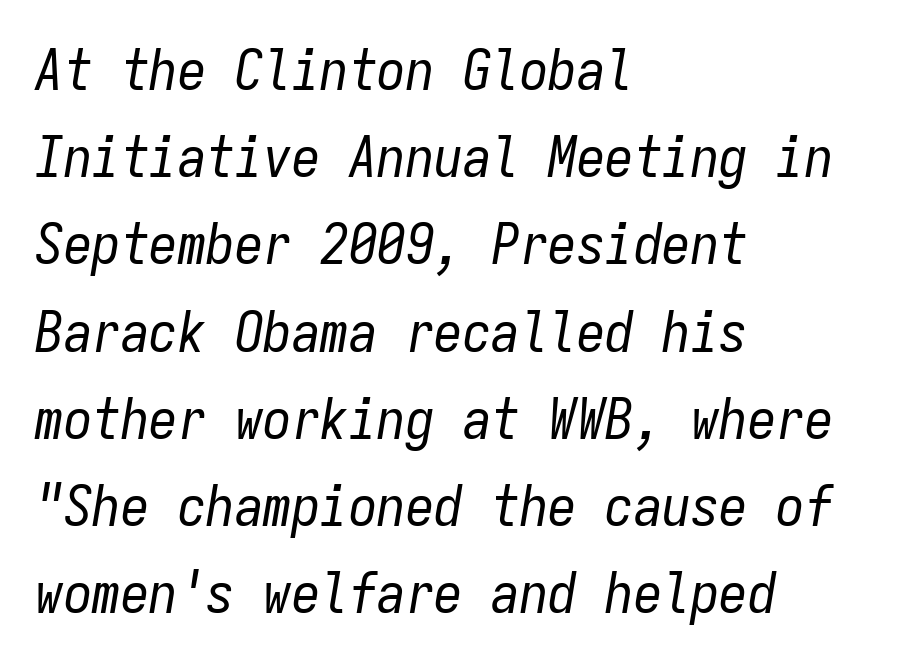
Q: Is the text bold? A: No.
Q: Is the text italic (slanted)? A: Yes, it leans right by about 9 degrees.
Q: Is the text underlined? A: No.
Q: How is the paragraph aligned? A: Left-aligned.
Q: Is the spacing between letters normal or unusually wide? A: Normal.
Q: Is the spacing between lines tight, normal or loose? A: Normal.
Q: Width (condensed, normal, or wide)? A: Condensed.
Q: Stroke contrast? A: Low.
Q: x-height? A: Medium.
Q: Monospaced? A: Yes.
